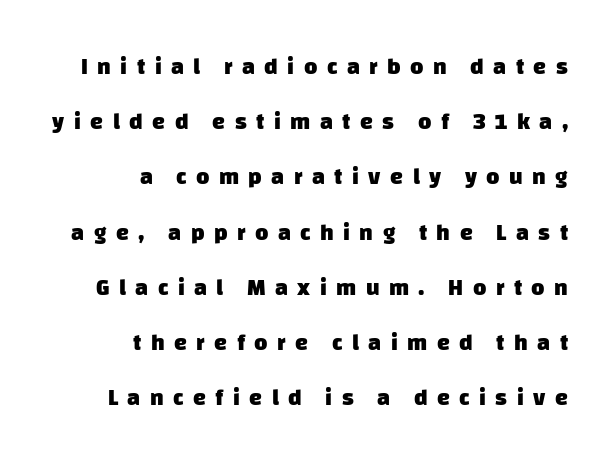
Rule under the text: the space is simply empty. These lines stand farther apart than default settings would place them. The rag falls on the left side of this text block. The face used here has the dense, thick strokes of a bold.
